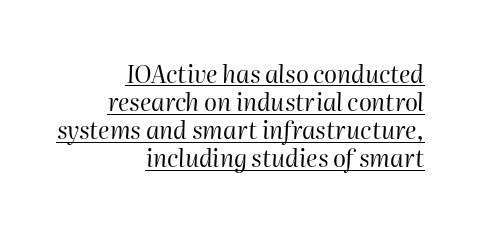
Q: Is the text bold? A: No.
Q: Is the text italic (slanted)? A: Yes, it leans right by about 2 degrees.
Q: Is the text underlined? A: Yes.
Q: How is the paragraph aligned? A: Right-aligned.
Q: Is the spacing between letters normal or unusually wide? A: Normal.
